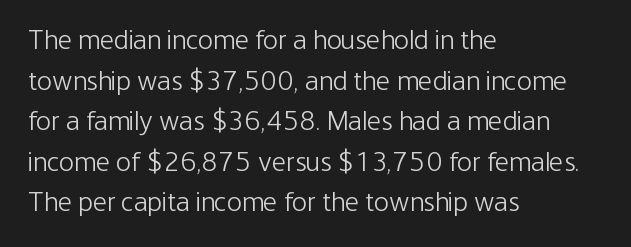
Q: Is the text bold? A: No.
Q: Is the text italic (slanted)? A: No, it is upright.
Q: Is the typeface a serif or a sans-serif typeface? A: Sans-serif.
Q: Is the text underlined? A: No.
Q: How is the paragraph aligned? A: Left-aligned.
Q: Is the spacing between letters normal or unusually wide? A: Normal.
Q: Is the spacing between lines tight, normal or loose? A: Normal.
Q: Width (condensed, normal, or wide)? A: Condensed.
Q: Stroke contrast? A: Low.
Q: x-height? A: Medium.
Q: Monospaced? A: No.
